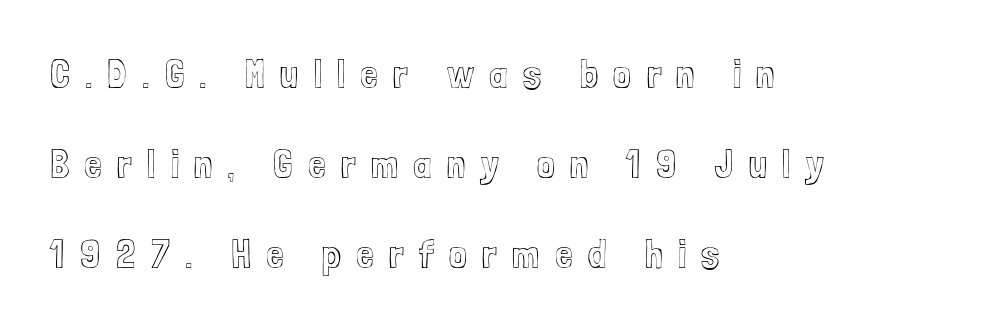
You could only call the tracking loose — the letters float apart. The lettering holds an erect, upright posture throughout. This sample has the flowing, uneven cadence of proportional lettering. The specimen omits any rule beneath the text block's lines. Notice how the passage keeps a crisp vertical edge on the left only. You could fit nearly another row in the gap between these rows.
